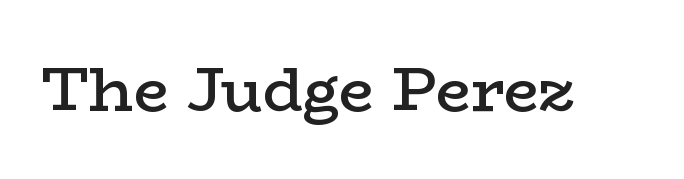
{"serif": "yes", "italic": "no", "bold": "semi", "weight": "semibold", "width": "wide", "stroke_contrast": "low", "x_height": "medium", "monospaced": "no", "underline": "no", "letter_spacing": "normal", "letter_spacing_em": 0.0, "glyph_px": 62}
